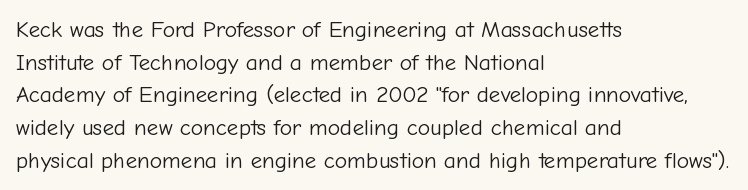
Characters follow at the spacing the type designer built in. The letterforms sit at book weight or below. Rendered with straight, roman letterforms. The rows are spaced the way most documents space them. The strip under each line holds only bare page.
